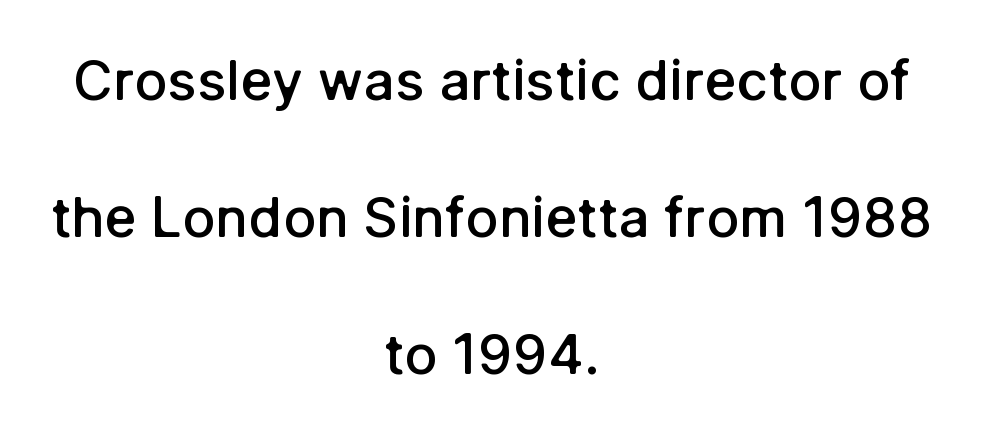
The paragraph shown floats in the horizontal middle. Clear beneath every line of the passage. A typesetter would call this leading open, well beyond the default. No feet cap the strokes, marking this as sans-serif type. The strokes are fattened partway — semibold, not bold. The letterforms sit shoulder to shoulder at normal distance.
